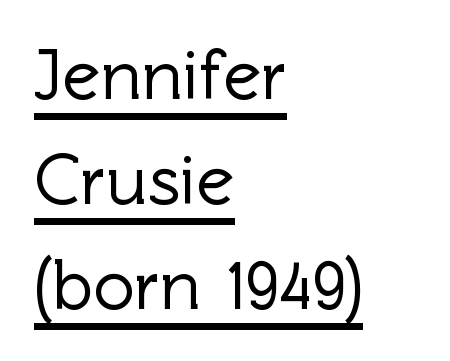
This sample is left-justified, so line endings fall wherever the words run out. The face used here is a sans, in the tradition of grotesques and geometrics. Spacing between characters is what you'd get straight out of the box. Do the letters lean? They stand straight. Is there much room between lines? A standard amount, neither cramped nor airy.
